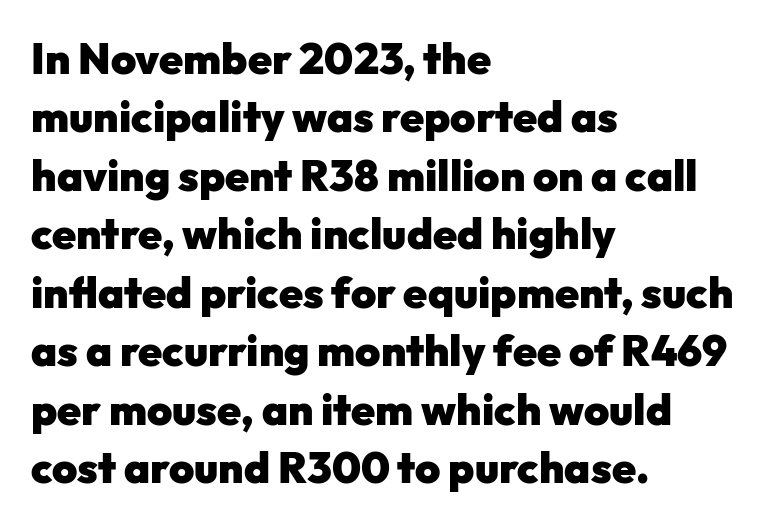
Q: Is the text bold? A: Yes.
Q: Is the text italic (slanted)? A: No, it is upright.
Q: Is the typeface a serif or a sans-serif typeface? A: Sans-serif.
Q: Is the text underlined? A: No.
Q: How is the paragraph aligned? A: Left-aligned.
Q: Is the spacing between letters normal or unusually wide? A: Normal.
Q: Is the spacing between lines tight, normal or loose? A: Normal.
Q: Width (condensed, normal, or wide)? A: Normal.
Q: Stroke contrast? A: Low.
Q: x-height? A: Medium.
Q: Monospaced? A: No.
